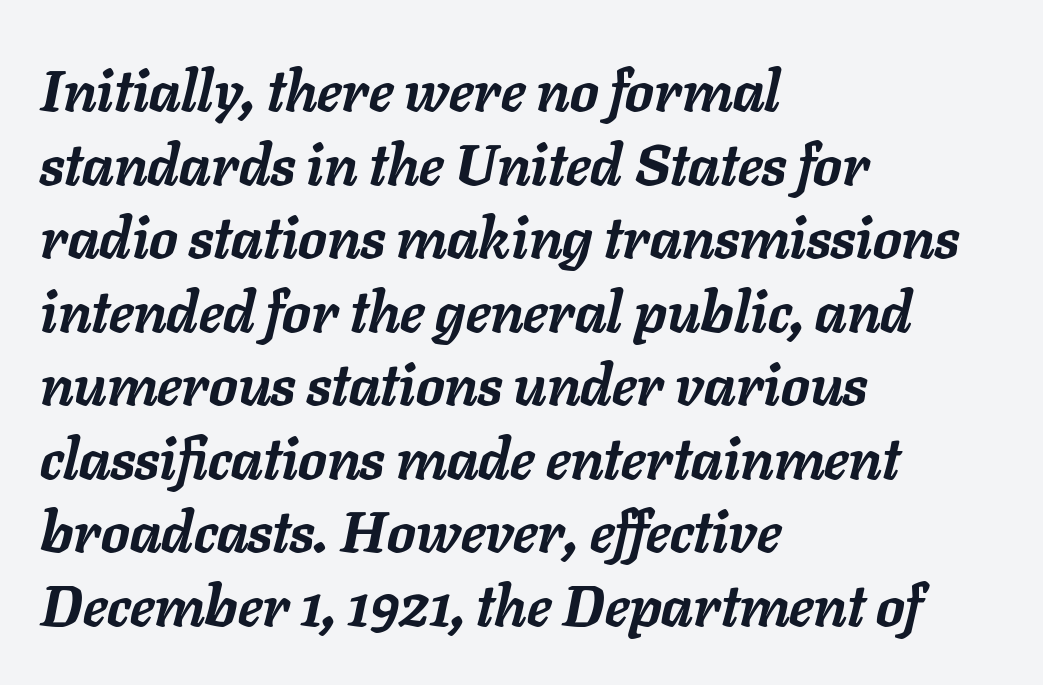
The image shows 57 px semibold type, italic (leaning right); set left-aligned, normal line spacing (1.29x), normal letter spacing, not underlined; low stroke contrast and a medium x-height.
